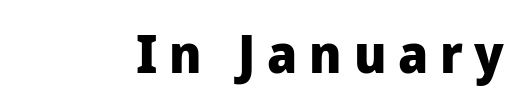
Its strokes are broad and dark, the hallmark of bold type. The foot of each line stays bare and open. Note the varied advance widths — an 'i' is clearly narrower than an 'm'. These lines have a slow, spaced-out rhythm from letter to letter.
